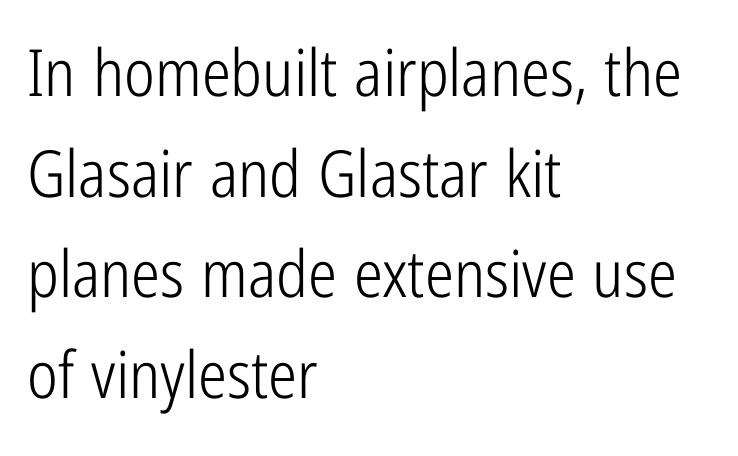
Letter spacing: default. Vertical spacing — default. Note the varied advance widths — an 'i' is clearly narrower than an 'm'. The rag falls on the right side of this text block. Weight: in the light-to-regular range. The type sits square on the baseline with zero lean.
